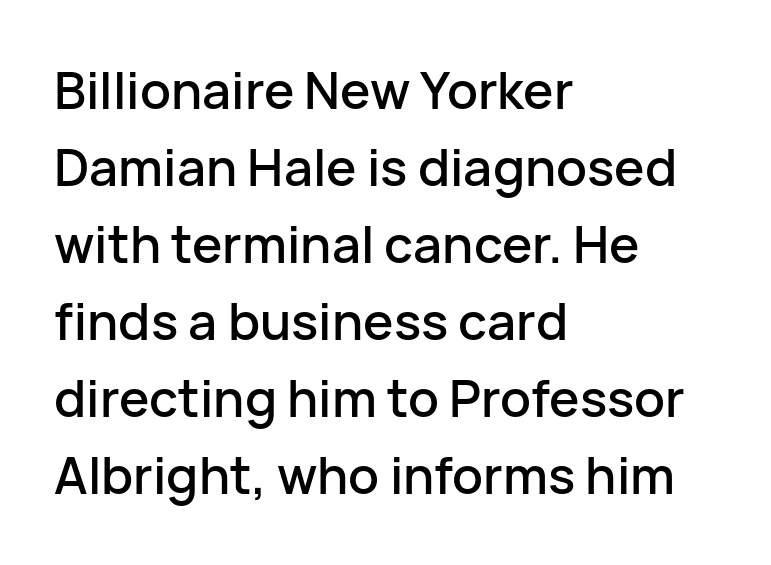
The image shows 51 px sans-serif type, upright; set left-aligned, normal line spacing (1.51x), normal letter spacing, not underlined; low stroke contrast and a medium x-height.
